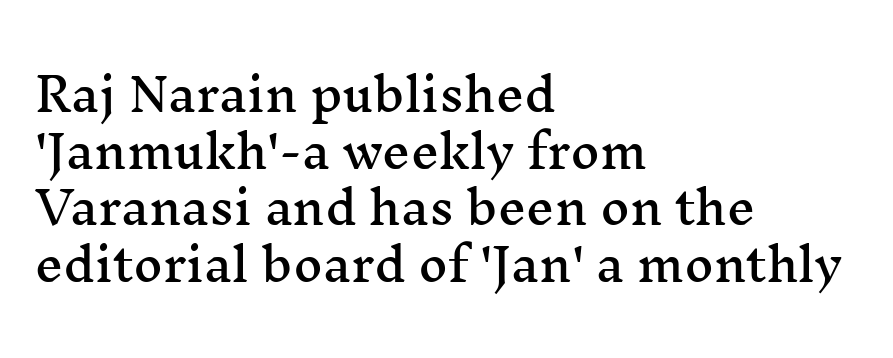
Is the letter spacing exaggerated? No — it looks like the ordinary default. Evenly set lines give the paragraph a standard silhouette. This sample is left-justified, so line endings fall wherever the words run out. The typeface chosen for these lines features serifs. Looks like regular typesetting: each glyph gets only the width it needs. Rule under the text: the space is simply empty.
